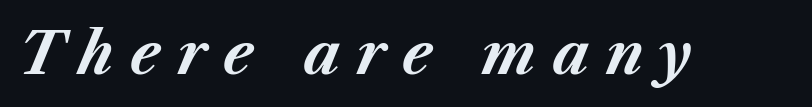
The image shows 57 px bold type, italic (leaning right); set unusually wide letter spacing (+0.28 em), not underlined; medium stroke contrast and a medium x-height.
